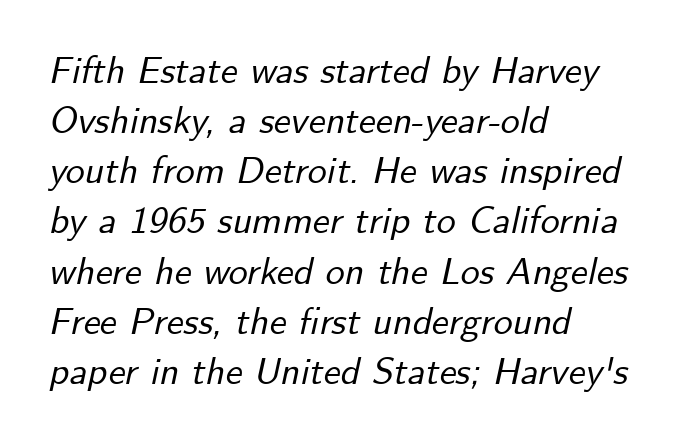
Underlining? Definitely not there. A typesetter would call this leading conventional body-copy spacing. Quick note: italic. The passage shown has conventional tracking throughout. Compared with a centered layout, this one pins lines to the left instead.
